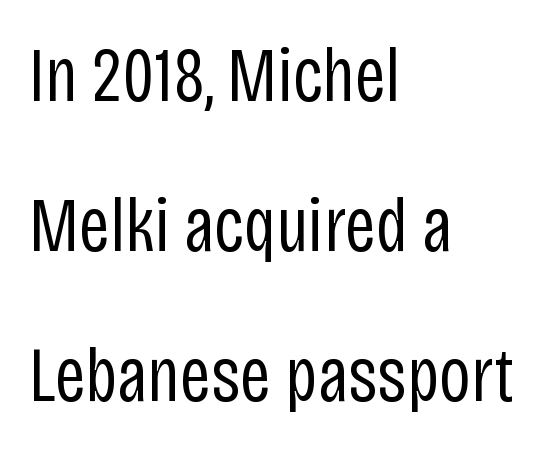
The face used here is rendered with its standard letterfit. Any mark beneath the type? The region is blank. The type family on display is of the sans-serif kind. Which margin do the lines hug? The left one — the right edge is uneven. These lines were composed using upright roman letters.
